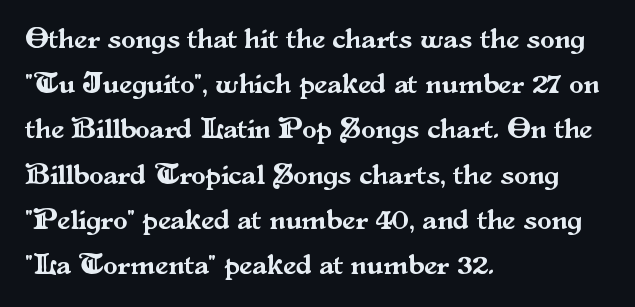
No word sits above an underline. There is no visible air inserted between adjacent glyphs. If you measured baseline to baseline, you'd find a middling distance. The lettering holds an erect, upright posture throughout. Classification — serif.
